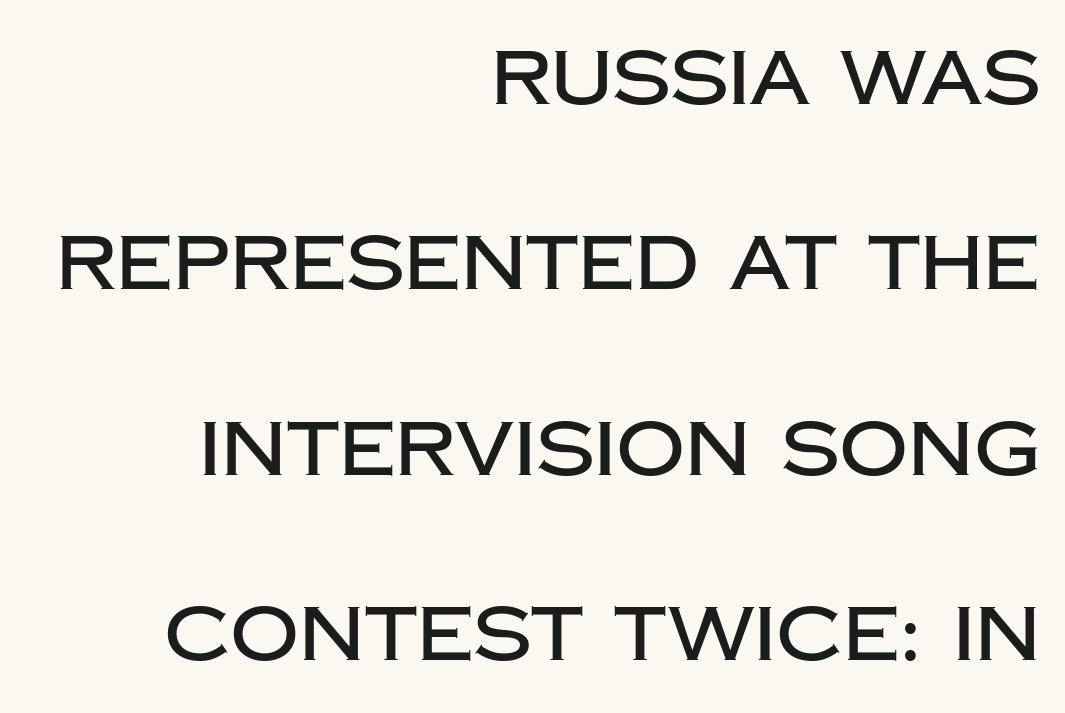
{"serif": "no", "italic": "no", "width": "normal", "stroke_contrast": "low", "x_height": "large", "monospaced": "no", "underline": "no", "align": "right", "line_spacing": "loose", "line_spacing_ratio": 2.44, "letter_spacing": "normal", "letter_spacing_em": 0.0, "glyph_px": 76}
